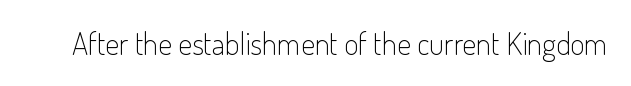
{"serif": "no", "italic": "no", "bold": "no", "weight": "light", "width": "condensed", "stroke_contrast": "low", "x_height": "small", "monospaced": "no", "underline": "no", "letter_spacing": "normal", "letter_spacing_em": 0.0, "glyph_px": 31}
